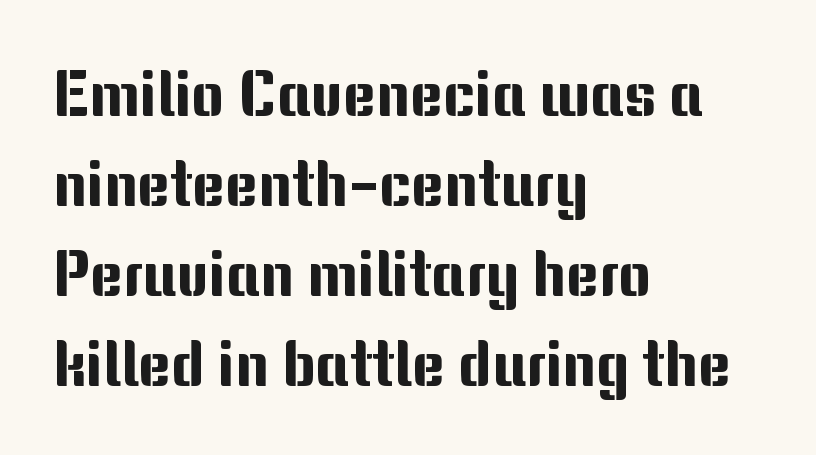
The image shows 63 px sans-serif type, upright; set left-aligned, normal line spacing (1.43x), normal letter spacing, not underlined; medium stroke contrast and a medium x-height.
